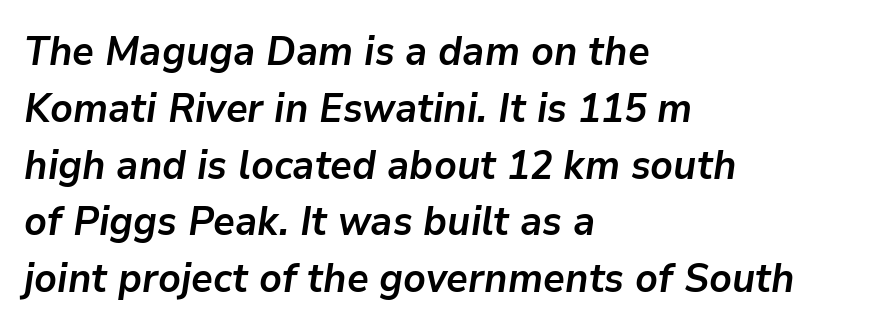
The image shows 40 px semibold type, italic (leaning right); set left-aligned, normal line spacing (1.42x), normal letter spacing, not underlined; low stroke contrast and a medium x-height.
